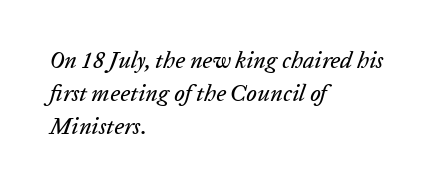
Vertical spacing — default. Clear beneath every line of the passage. In terms of posture, this sample is oblique. Visually the block forms a straight wall on the left and a jagged coastline on the right.
